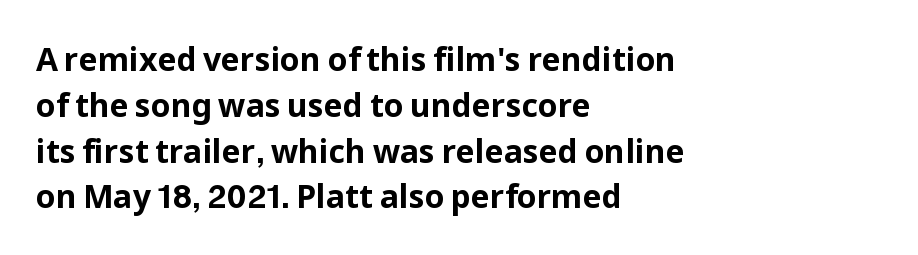
Reading down the block, your eye returns to a fixed left position each line. What stands out about the letter spacing? Nothing — it is the standard amount. The string is rendered with underlining switched off. A typesetter would mark this as roman, not italic.
